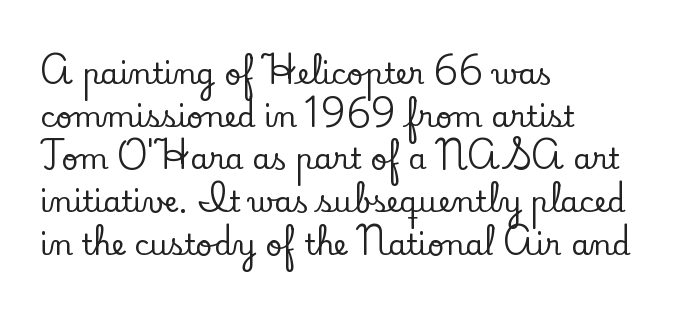
{"serif": "yes", "italic": "no", "width": "normal", "stroke_contrast": "low", "x_height": "small", "monospaced": "no", "underline": "no", "align": "left", "line_spacing": "normal", "line_spacing_ratio": 1.47, "letter_spacing": "normal", "letter_spacing_em": 0.0, "glyph_px": 29}
